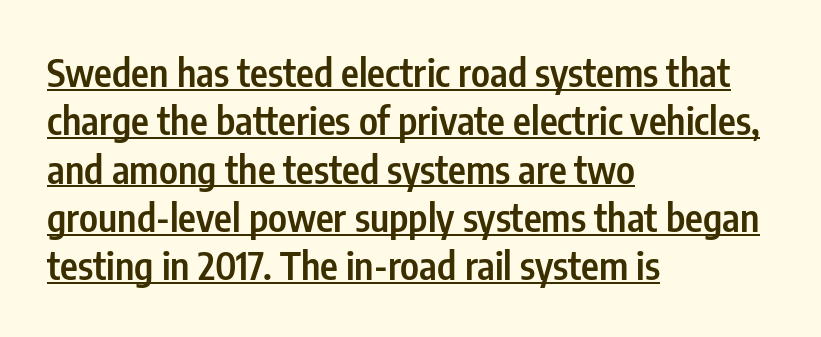
A typesetter would call this zero additional tracking. Bold? Not quite — semibold, heavier than regular but stopping short. Honestly, the underline is the first thing you notice here. The rag falls on the right side of this text block. In terms of letterform style, serifs are entirely absent.
